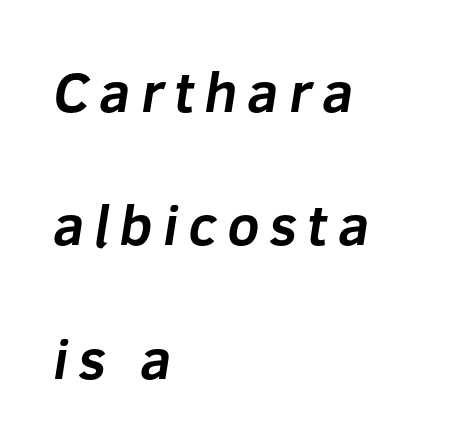
A great deal of white space separates one row of letters from the next. Typeset ragged right — the left edge is the straight one. A full-strength bold gives these letters their thick strokes. Think of a printed novel: that variable character pitch is what you see here. The characters display no serif detailing; their extremities are plain.
